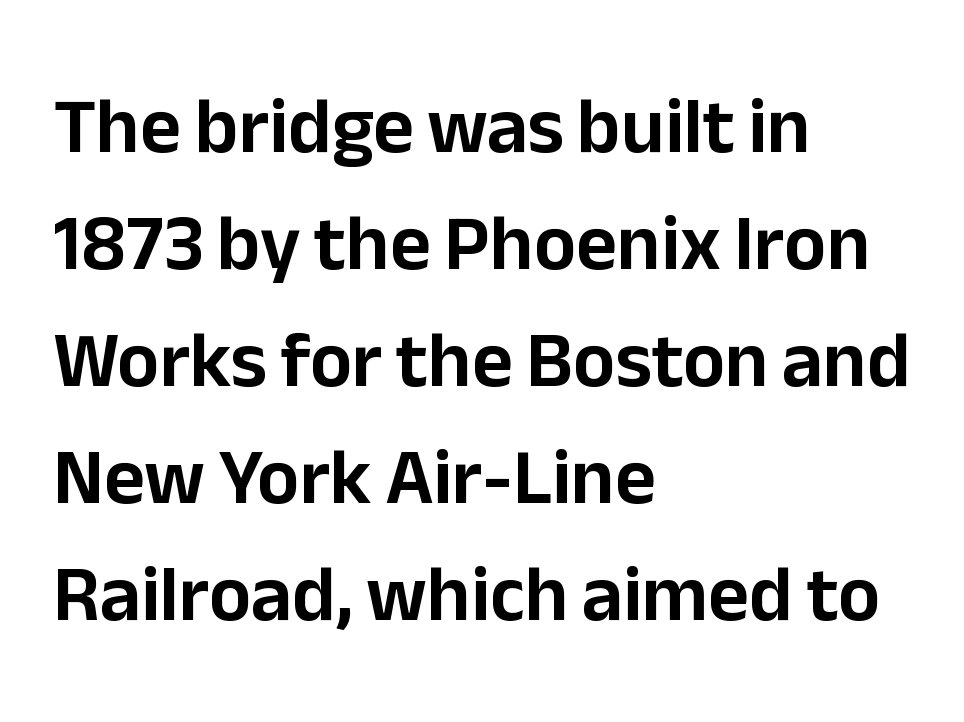
The image shows 79 px sans-serif type, upright; set left-aligned, normal line spacing (1.48x), normal letter spacing, not underlined; low stroke contrast and a medium x-height.
